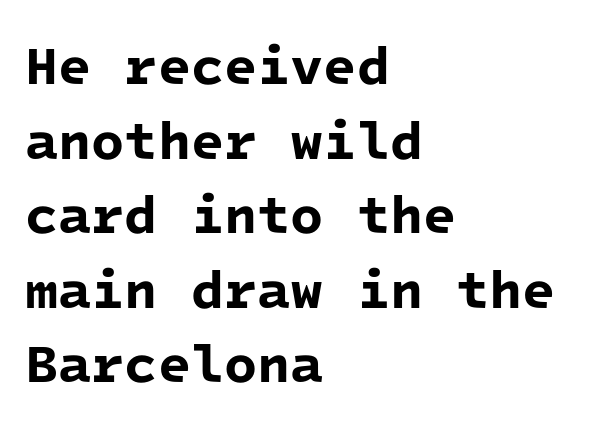
The image shows 54 px bold sans-serif type, monospaced; set left-aligned, normal line spacing (1.38x), normal letter spacing, not underlined; low stroke contrast and a medium x-height.
